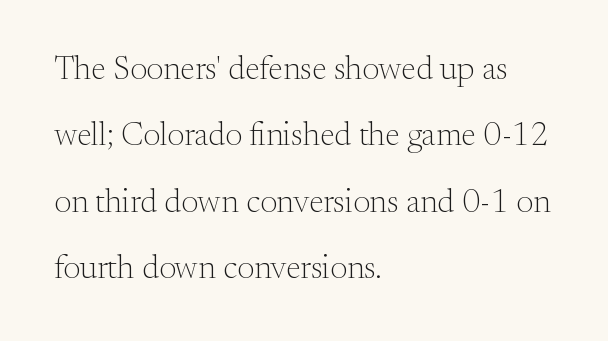
{"serif": "yes", "italic": "no", "bold": "no", "weight": "light", "width": "normal", "stroke_contrast": "medium", "x_height": "small", "monospaced": "no", "underline": "no", "align": "left", "line_spacing": "loose", "line_spacing_ratio": 2.01, "letter_spacing": "normal", "letter_spacing_em": 0.0, "glyph_px": 33}
